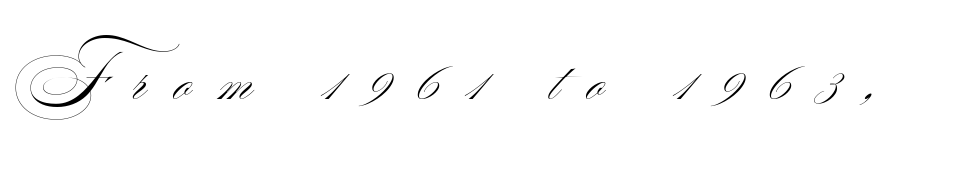
The string is rendered with underlining switched off. The type is letterspaced generously, with wide tracking. Think standard paragraph weight, or any step lighter than that. Each letter's strokes conclude bluntly, with no projecting serifs. Varying glyph widths throughout — classic text-font behaviour.
